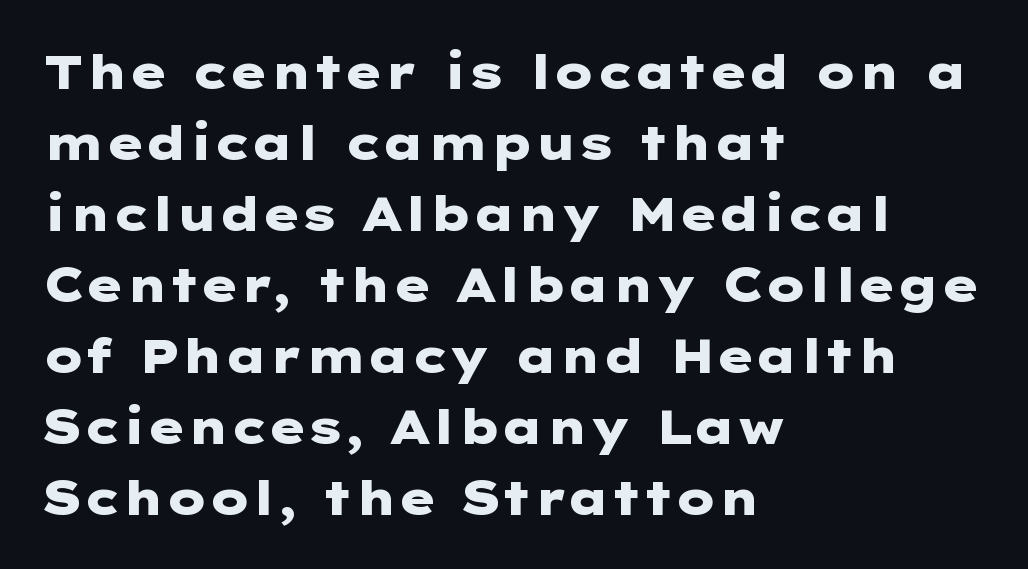
{"serif": "no", "italic": "no", "bold": "yes", "weight": "heavy", "width": "wide", "stroke_contrast": "low", "x_height": "medium", "underline": "no", "align": "left", "line_spacing": "normal", "line_spacing_ratio": 1.51, "letter_spacing": "normal", "letter_spacing_em": 0.0, "glyph_px": 47}
